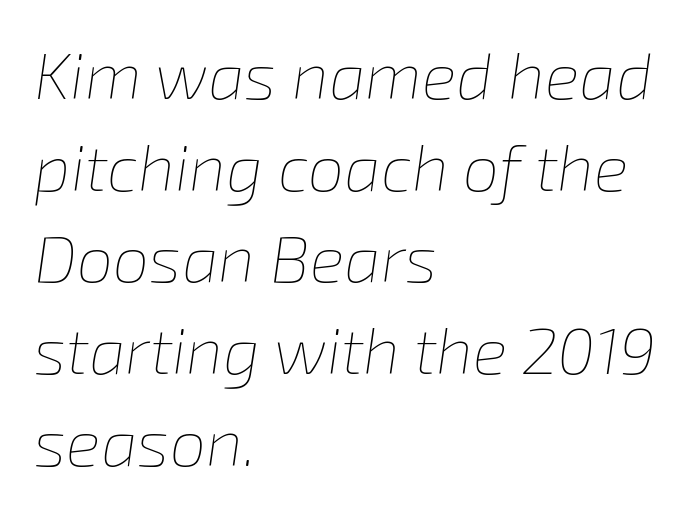
The image shows 65 px thin type, italic (leaning right); set left-aligned, normal line spacing (1.41x), normal letter spacing, not underlined; low stroke contrast and a medium x-height.
